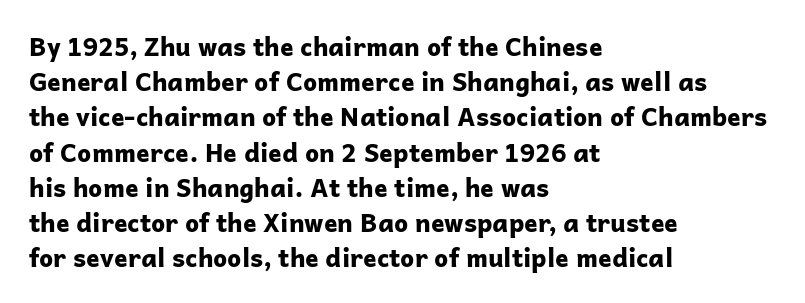
{"italic": "no", "bold": "yes", "underline": "no", "align": "left", "line_spacing": "normal", "line_spacing_ratio": 1.41, "letter_spacing": "normal", "letter_spacing_em": 0.0, "glyph_px": 25}
